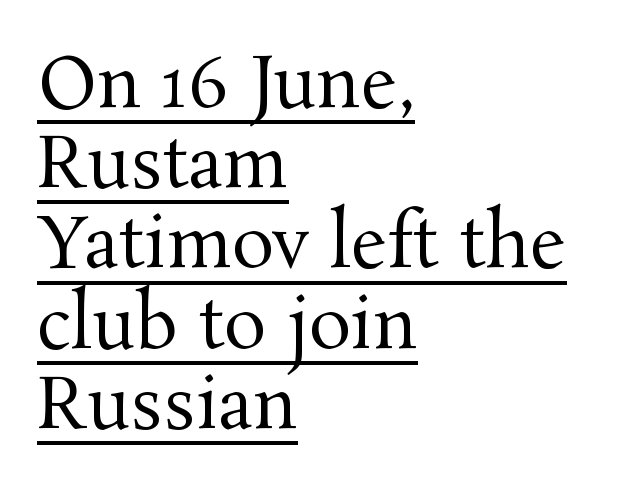
The image shows 71 px regular-weight serif type, upright; set left-aligned, tight line spacing (1.13x), normal letter spacing, underlined; medium stroke contrast and a medium x-height.
